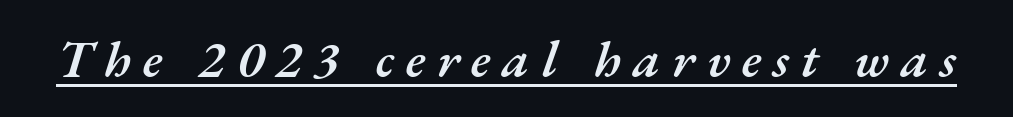
The image shows 52 px semibold type, italic (leaning right); set unusually wide letter spacing (+0.23 em), underlined; medium stroke contrast and a small x-height.
